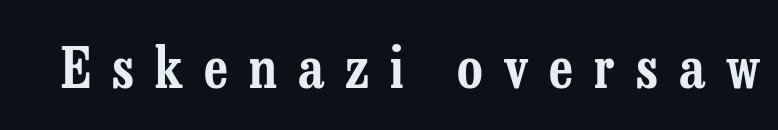
Q: Is the text italic (slanted)? A: No, it is upright.
Q: Is the typeface a serif or a sans-serif typeface? A: Serif.
Q: Is the text underlined? A: No.
Q: Is the spacing between letters normal or unusually wide? A: Unusually wide.
Q: Width (condensed, normal, or wide)? A: Condensed.
Q: Stroke contrast? A: Low.
Q: x-height? A: Medium.
Q: Monospaced? A: No.
